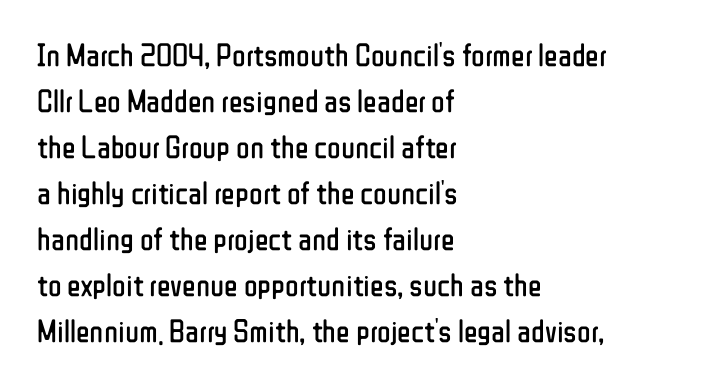
Characters remain perfectly vertical along every line. Normally led — the rows are evenly, conventionally spaced. Spacing between characters is what you'd get straight out of the box. Stems here are at most as thick as an everyday book face.
